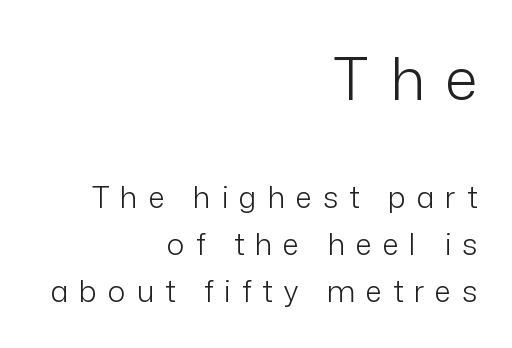
{"serif": "no", "italic": "no", "bold": "no", "weight": "light", "width": "normal", "stroke_contrast": "low", "x_height": "medium", "monospaced": "no", "underline": "no", "align": "right", "line_spacing": "normal", "line_spacing_ratio": 1.57, "letter_spacing": "wide", "letter_spacing_em": 0.36, "larger_block": "first", "size_ratio": 1.97, "glyph_px": 59}
